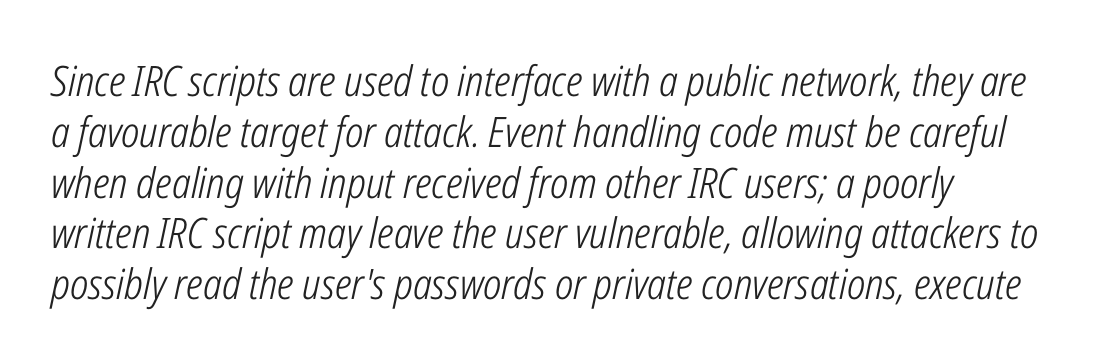
Q: Is the text bold? A: No.
Q: Is the text italic (slanted)? A: Yes, it leans right by about 12 degrees.
Q: Is the text underlined? A: No.
Q: Is the spacing between letters normal or unusually wide? A: Normal.
Q: Width (condensed, normal, or wide)? A: Condensed.
Q: Stroke contrast? A: Low.
Q: x-height? A: Medium.
Q: Monospaced? A: No.
